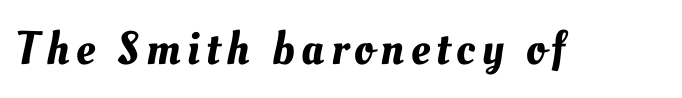
The image shows 47 px text type; set not underlined; medium stroke contrast and a small x-height.
